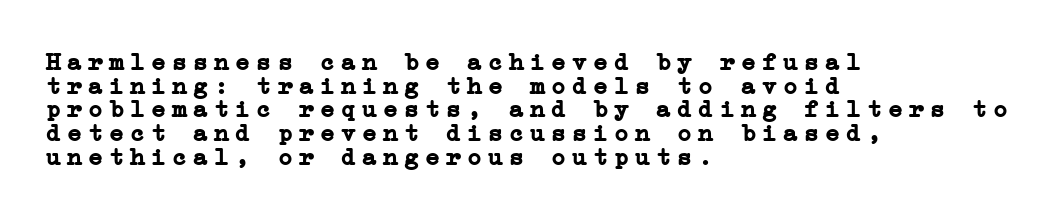
The image shows 25 px bold type, upright; set left-aligned, tight line spacing (0.95x), unusually wide letter spacing (+0.24 em), not underlined.
